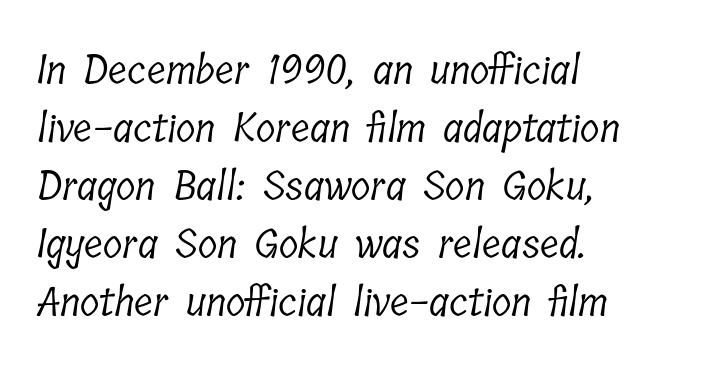
The image shows 40 px light, condensed serif type; set left-aligned, normal line spacing (1.45x), normal letter spacing, not underlined; low stroke contrast and a medium x-height.
